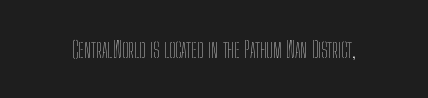
The type is set solid horizontally, with unmodified tracking. Words float on clear page, feet unadorned. A quiet, ordinary-to-light weight characterises the typeface. The type sits square on the baseline with zero lean.
